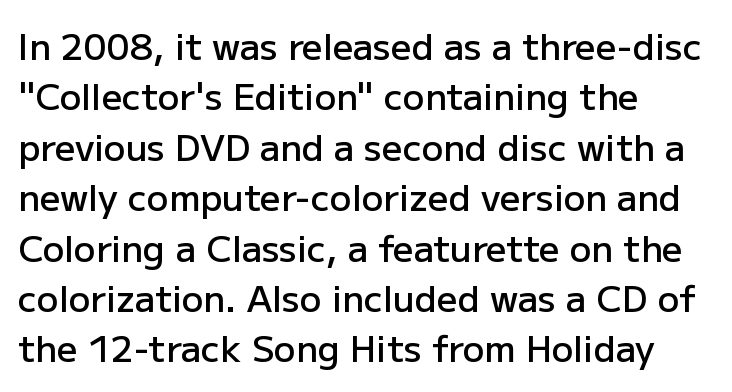
The image shows 36 px semibold sans-serif type, upright; set left-aligned, normal line spacing (1.4x), normal letter spacing, not underlined; low stroke contrast and a medium x-height.
